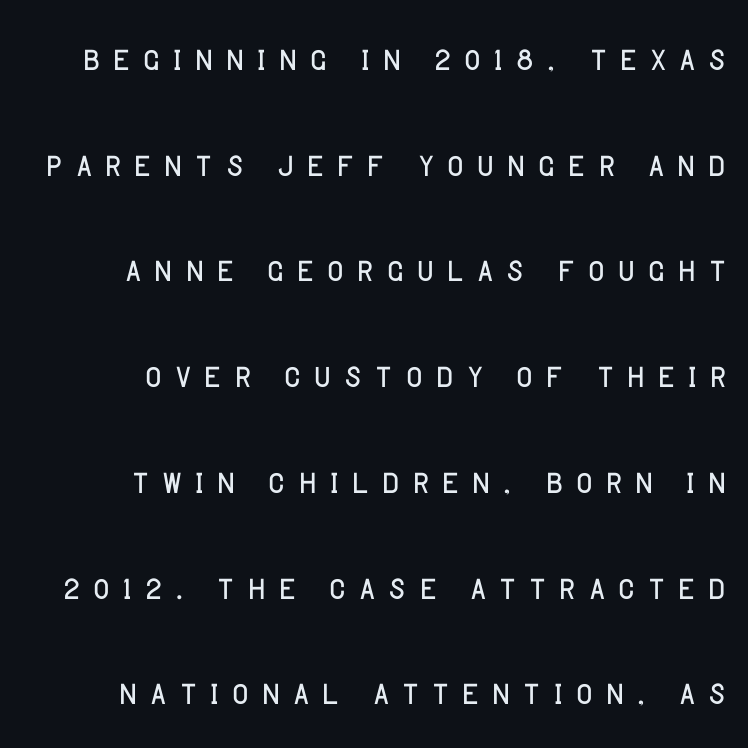
{"serif": "no", "italic": "no", "bold": "no", "weight": "light", "width": "normal", "stroke_contrast": "low", "x_height": "large", "monospaced": "no", "underline": "no", "align": "right", "line_spacing": "loose", "line_spacing_ratio": 2.35, "letter_spacing": "wide", "letter_spacing_em": 0.21, "glyph_px": 45}
